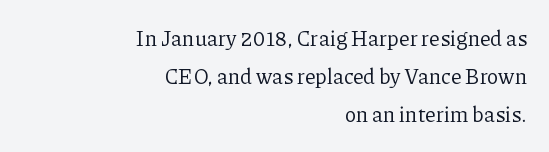
The image shows 21 px text type, upright; set right-aligned, line spacing 1.82x, normal letter spacing, not underlined.
